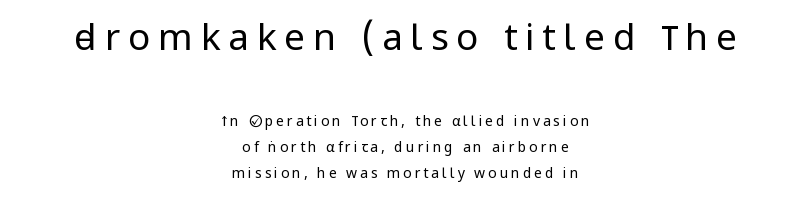
{"serif": "no", "italic": "no", "bold": "no", "weight": "regular", "width": "normal", "stroke_contrast": "low", "x_height": "medium", "monospaced": "no", "underline": "no", "align": "center", "line_spacing_ratio": 1.83, "letter_spacing": "wide", "letter_spacing_em": 0.21, "larger_block": "first", "size_ratio": 2.64, "glyph_px": 37}
